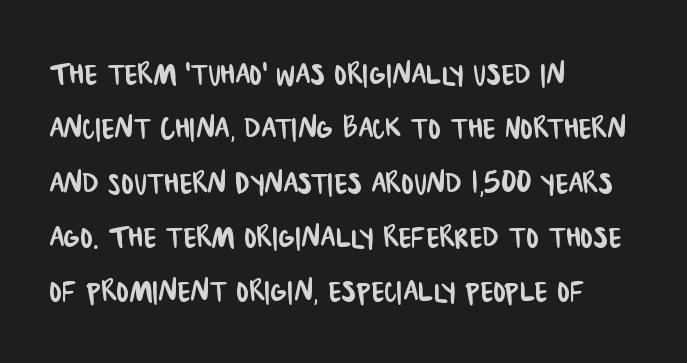
The image shows 38 px condensed sans-serif type; set left-aligned, normal line spacing (1.43x), normal letter spacing, not underlined; low stroke contrast and a large x-height.
